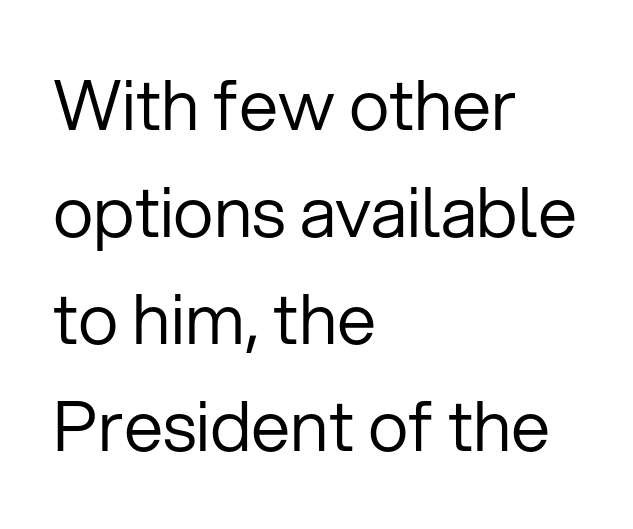
{"serif": "no", "italic": "no", "bold": "no", "weight": "regular", "width": "normal", "stroke_contrast": "low", "x_height": "medium", "monospaced": "no", "underline": "no", "align": "left", "line_spacing": "normal", "line_spacing_ratio": 1.53, "letter_spacing": "normal", "letter_spacing_em": 0.0, "glyph_px": 70}
